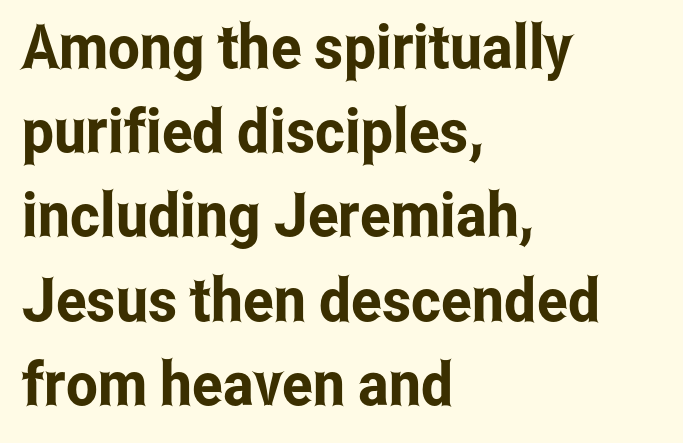
Ordinary non-slanted type is in use. Each letter keeps its own natural width here, so spacing adapts to shape. Letter spacing: default. The letters carry no serifs — their stems end cleanly without finishing strokes. The paragraph has a hard left edge and a soft right edge. Notice how descenders clear the ascenders below comfortably — that's standard leading.
